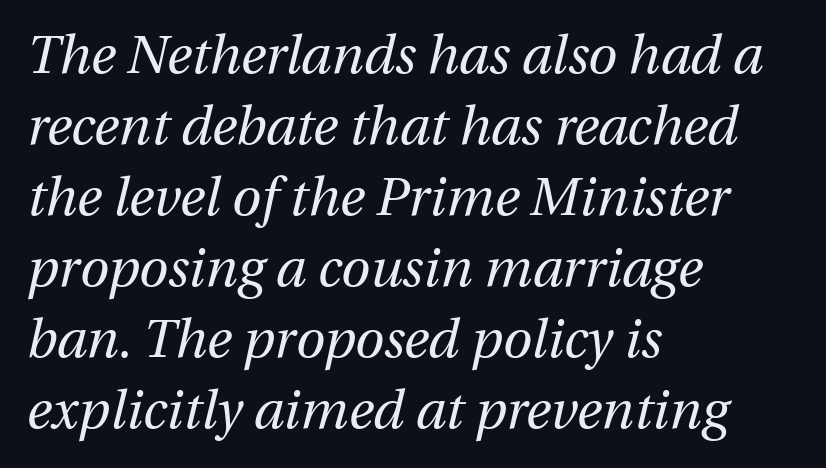
The image shows 53 px regular-weight type, italic (leaning right); set left-aligned, normal line spacing (1.34x), normal letter spacing, not underlined; medium stroke contrast and a medium x-height.
